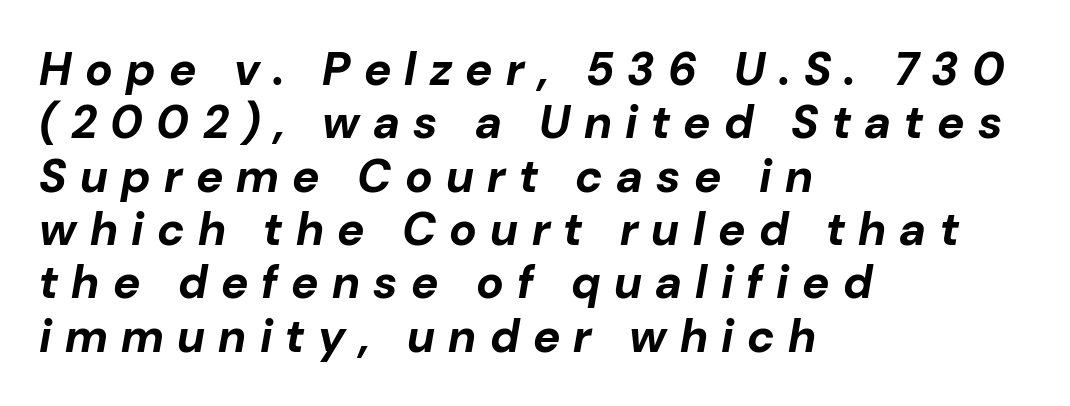
The image shows 46 px bold type, italic (leaning right); set left-aligned, line spacing 1.16x, unusually wide letter spacing (+0.29 em), not underlined; low stroke contrast and a medium x-height.
